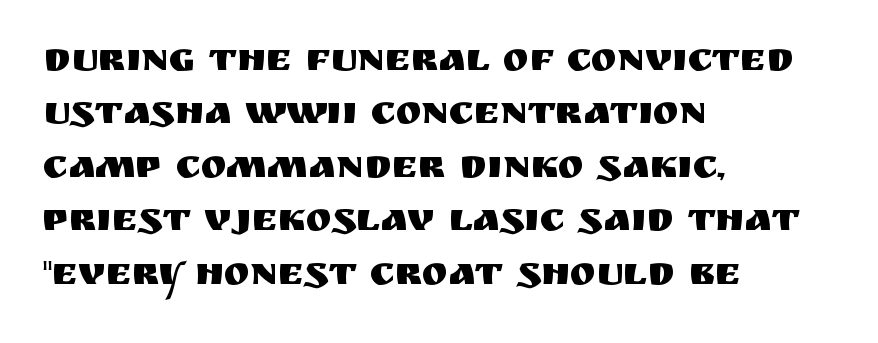
The image shows 39 px sans-serif type, upright; set left-aligned, normal line spacing (1.37x), normal letter spacing, not underlined; medium stroke contrast and a large x-height.
